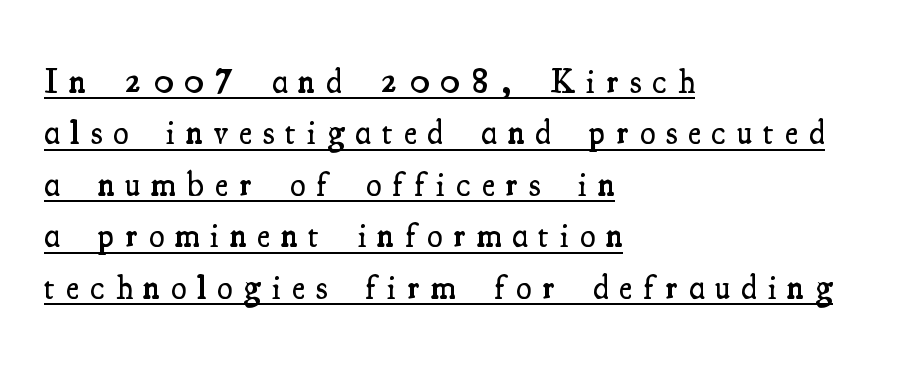
{"serif": "yes", "italic": "no", "bold": "semi", "weight": "semibold", "width": "condensed", "stroke_contrast": "medium", "x_height": "small", "monospaced": "no", "underline": "yes", "align": "left", "line_spacing": "normal", "line_spacing_ratio": 1.47, "letter_spacing": "wide", "letter_spacing_em": 0.32, "glyph_px": 35}
